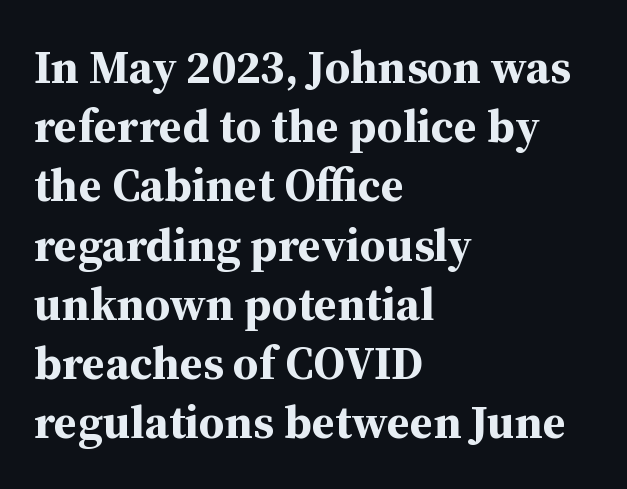
{"serif": "yes", "italic": "no", "bold": "yes", "weight": "bold", "width": "normal", "stroke_contrast": "medium", "x_height": "medium", "monospaced": "no", "underline": "no", "align": "left", "line_spacing": "normal", "line_spacing_ratio": 1.26, "letter_spacing": "normal", "letter_spacing_em": 0.0, "glyph_px": 47}
